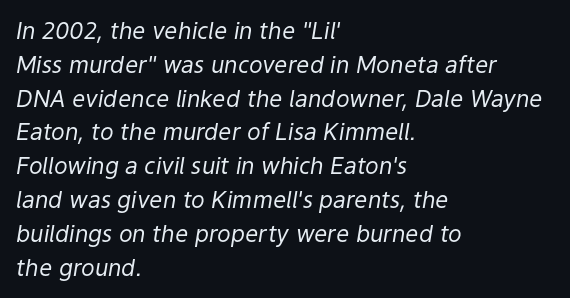
The image shows 23 px text type, italic (leaning right); set left-aligned, normal line spacing (1.47x), normal letter spacing, not underlined.
